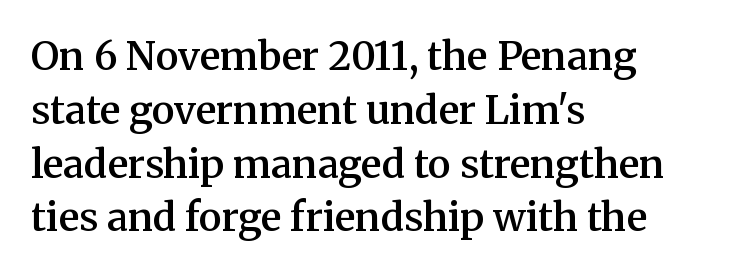
A typesetter would call this leading conventional body-copy spacing. The text block is weighted toward the left margin, trailing off unevenly rightward. Is the type bold? Partly — it's a semibold, heavier than regular but not fully bold. The passage shown is typed in a proportional face where columns would drift.
